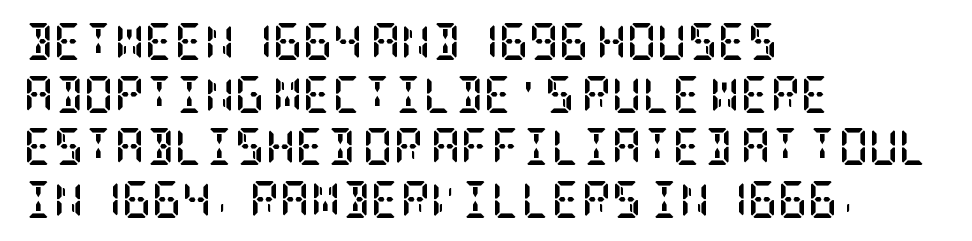
Nobody drew a line under any word here. The text block is weighted toward the left margin, trailing off unevenly rightward. The rows are spaced the way most documents space them. Italic: no, the glyphs are upright roman.
